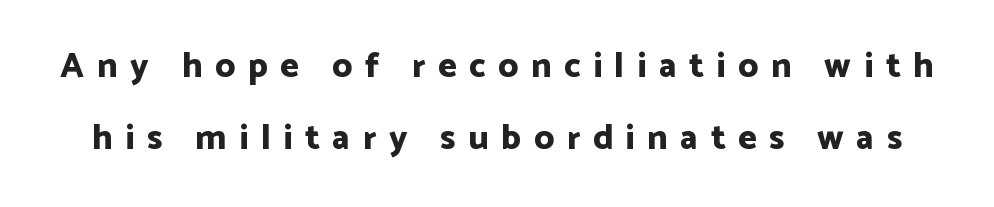
You could not count columns in this text — the font is proportionally spaced. Are there feet on the stems? There aren't — it's a sans. The area under the type is left untouched. The rendering uses a large line-height, opening up the rows. Glyph-to-glyph distance is far greater than everyday printed text.
